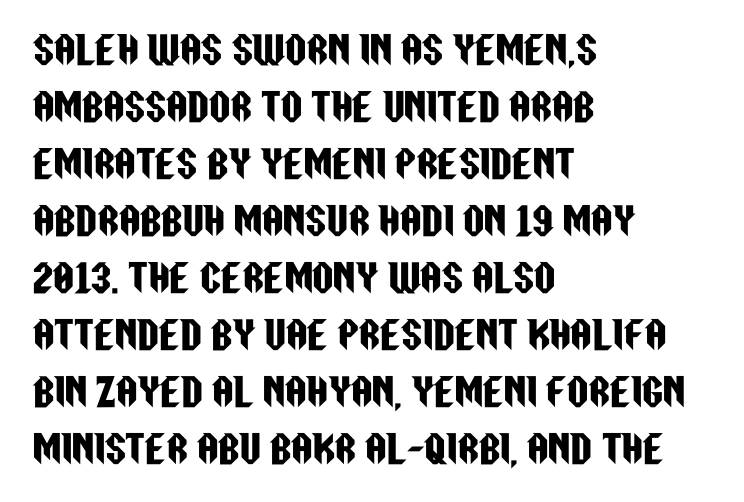
{"serif": "no", "italic": "no", "width": "condensed", "stroke_contrast": "low", "x_height": "large", "monospaced": "no", "underline": "no", "align": "left", "line_spacing": "normal", "line_spacing_ratio": 1.54, "letter_spacing": "normal", "letter_spacing_em": 0.0, "glyph_px": 37}
